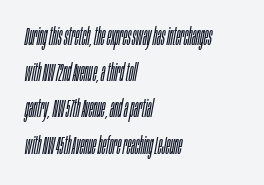
{"italic": "yes", "lean": "right", "slant_degrees": 10, "bold": "no", "underline": "no", "align": "left", "line_spacing": "normal", "line_spacing_ratio": 1.45, "letter_spacing": "normal", "letter_spacing_em": 0.0, "glyph_px": 25}
